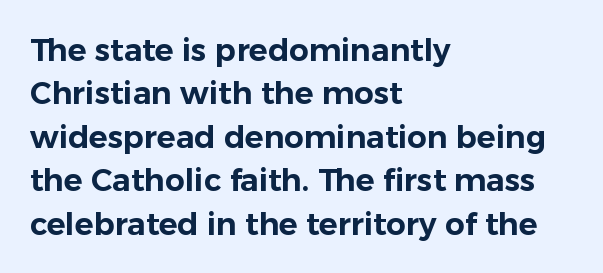
A roman cut, with each character standing at attention. The paragraph shown leans on its left margin. Check the space under the baseline: it is left empty. The face used here is proportionally spaced, like ordinary book or web type. The face used here is rendered with its standard letterfit. Compared with typical paragraphs, the rows here are spaced about the same.
